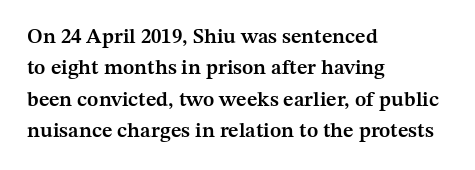
{"italic": "no", "bold": "semi", "underline": "no", "align": "left", "line_spacing": "normal", "line_spacing_ratio": 1.5, "letter_spacing": "normal", "letter_spacing_em": 0.0, "glyph_px": 21}
